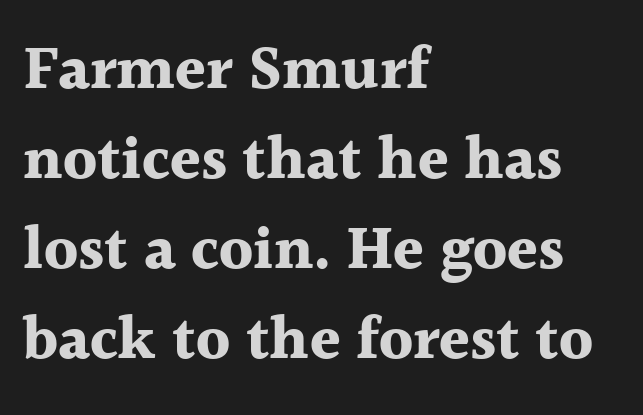
{"serif": "yes", "italic": "no", "bold": "yes", "weight": "bold", "width": "normal", "x_height": "medium", "monospaced": "no", "underline": "no", "align": "left", "line_spacing": "normal", "line_spacing_ratio": 1.45, "letter_spacing": "normal", "letter_spacing_em": 0.0, "glyph_px": 62}
